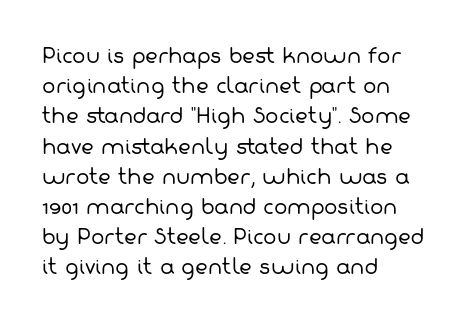
{"bold": "no", "underline": "no", "align": "left", "line_spacing": "normal", "line_spacing_ratio": 1.51, "letter_spacing": "normal", "letter_spacing_em": 0.0, "glyph_px": 20}
